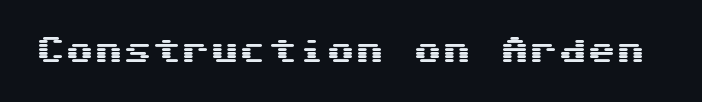
Q: Is the text italic (slanted)? A: No, it is upright.
Q: Is the typeface a serif or a sans-serif typeface? A: Sans-serif.
Q: Is the text underlined? A: No.
Q: Is the spacing between letters normal or unusually wide? A: Normal.
Q: Width (condensed, normal, or wide)? A: Wide.
Q: Stroke contrast? A: Medium.
Q: x-height? A: Medium.
Q: Monospaced? A: Yes.
